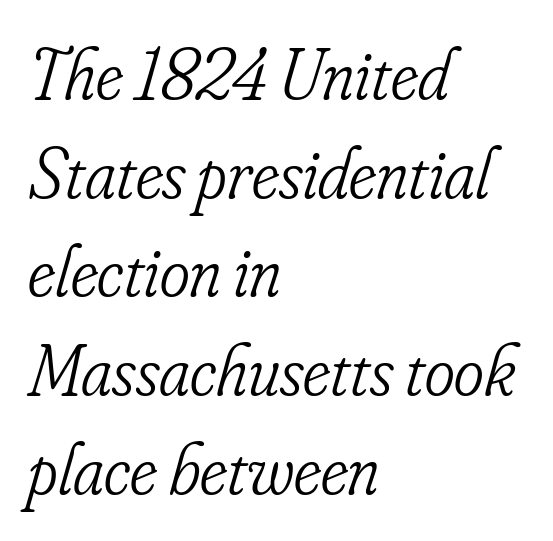
Q: Is the text bold? A: No.
Q: Is the text italic (slanted)? A: Yes, it leans right by about 16 degrees.
Q: Is the typeface a serif or a sans-serif typeface? A: Serif.
Q: Is the text underlined? A: No.
Q: How is the paragraph aligned? A: Left-aligned.
Q: Is the spacing between letters normal or unusually wide? A: Normal.
Q: Is the spacing between lines tight, normal or loose? A: Normal.
Q: Width (condensed, normal, or wide)? A: Condensed.
Q: Stroke contrast? A: Low.
Q: x-height? A: Small.
Q: Monospaced? A: No.
